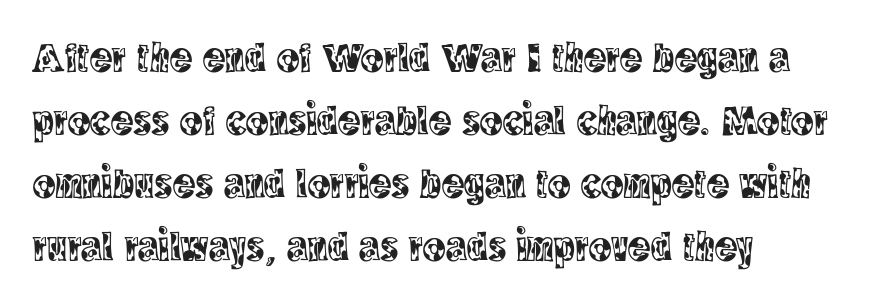
Q: Is the text italic (slanted)? A: No, it is upright.
Q: Is the typeface a serif or a sans-serif typeface? A: Serif.
Q: Is the text underlined? A: No.
Q: How is the paragraph aligned? A: Left-aligned.
Q: Is the spacing between letters normal or unusually wide? A: Normal.
Q: Is the spacing between lines tight, normal or loose? A: Normal.
Q: Width (condensed, normal, or wide)? A: Condensed.
Q: x-height? A: Large.
Q: Monospaced? A: No.
